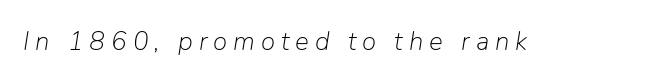
Q: Is the text bold? A: No.
Q: Is the text italic (slanted)? A: Yes, it leans right by about 9 degrees.
Q: Is the text underlined? A: No.
Q: Is the spacing between letters normal or unusually wide? A: Unusually wide.
